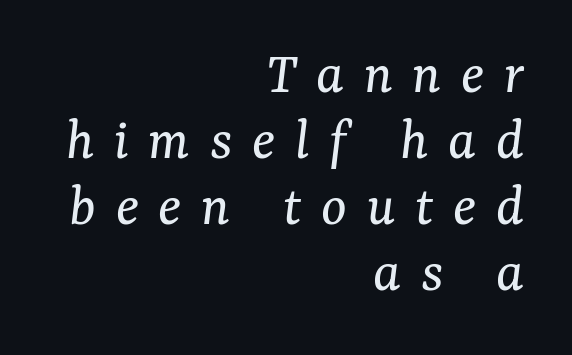
The tracking reads as deliberately expanded to a designer's eye. The font is comparable to plain body text, perhaps lighter. Look at the bottom of the vertical strokes: they flare into serifs here. Letters rest on an invisible, unmarked baseline. Rendered with sloped, italic letterforms. Every row of glyphs terminates at an identical x-position on the right.
